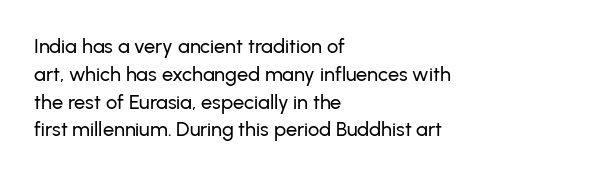
Ordinary non-slanted type is in use. If you drew a ruler down the left edge, every line would touch it. Underlining? Definitely not there. Rows of type keep a routine distance in the vertical direction. Observe the ordinary spacing: letters are neighbours, not strangers.
